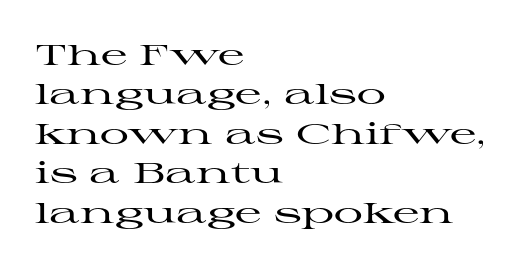
Evenly set lines give the paragraph a standard silhouette. Bare-footed words on every line. Nobody touched the tracking dial on this one. Line starts are locked; line ends wander. Is there any slant? The stems are plumb.
